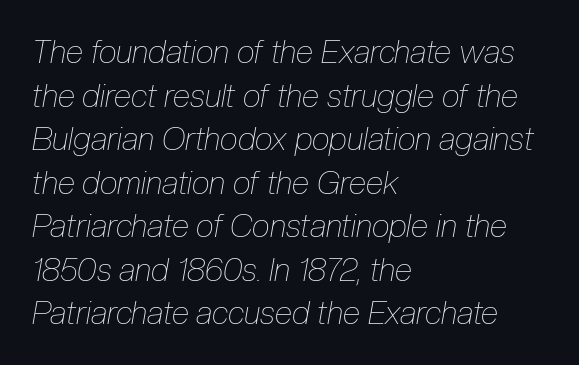
Q: Is the text bold? A: No.
Q: Is the text italic (slanted)? A: Yes, it leans right by about 10 degrees.
Q: Is the text underlined? A: No.
Q: How is the paragraph aligned? A: Left-aligned.
Q: Is the spacing between letters normal or unusually wide? A: Normal.
Q: Is the spacing between lines tight, normal or loose? A: Normal.
Q: Width (condensed, normal, or wide)? A: Condensed.
Q: Stroke contrast? A: Low.
Q: x-height? A: Medium.
Q: Monospaced? A: No.
